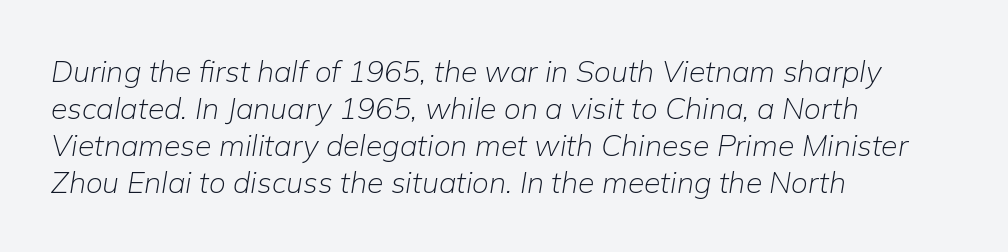
{"italic": "yes", "lean": "right", "slant_degrees": 9, "bold": "no", "weight": "light", "width": "normal", "stroke_contrast": "low", "x_height": "medium", "monospaced": "no", "underline": "no", "align": "left", "line_spacing_ratio": 1.23, "letter_spacing": "normal", "letter_spacing_em": 0.0, "glyph_px": 30}
